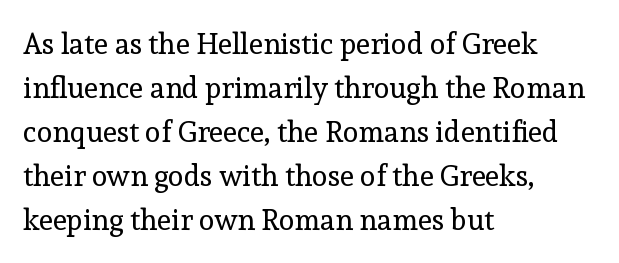
{"serif": "yes", "italic": "no", "bold": "no", "weight": "regular", "width": "normal", "x_height": "medium", "monospaced": "no", "underline": "no", "align": "left", "line_spacing": "normal", "line_spacing_ratio": 1.52, "letter_spacing": "normal", "letter_spacing_em": 0.0, "glyph_px": 29}
